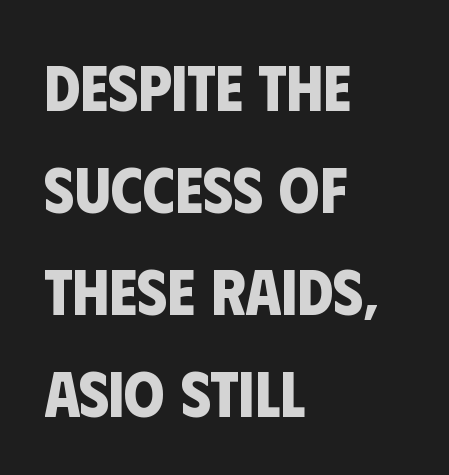
Q: Is the text bold? A: Yes.
Q: Is the typeface a serif or a sans-serif typeface? A: Sans-serif.
Q: Is the text underlined? A: No.
Q: How is the paragraph aligned? A: Left-aligned.
Q: Is the spacing between letters normal or unusually wide? A: Normal.
Q: Is the spacing between lines tight, normal or loose? A: Normal.
Q: Width (condensed, normal, or wide)? A: Condensed.
Q: Stroke contrast? A: Low.
Q: x-height? A: Large.
Q: Monospaced? A: No.
